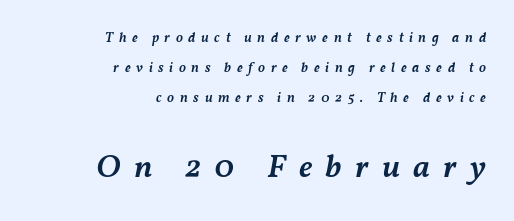
Q: Is the text bold? A: Semi-bold.
Q: Is the text italic (slanted)? A: Yes, it leans right by about 11 degrees.
Q: Is the text underlined? A: No.
Q: How is the paragraph aligned? A: Right-aligned.
Q: Is the spacing between letters normal or unusually wide? A: Unusually wide.
Q: Is the spacing between lines tight, normal or loose? A: Loose.
Q: Which block of text is set in a larger size, the first (top) or the second (bottom)? A: The second (bottom) one.
Q: Width (condensed, normal, or wide)? A: Normal.
Q: Stroke contrast? A: Medium.
Q: x-height? A: Medium.
Q: Monospaced? A: No.
